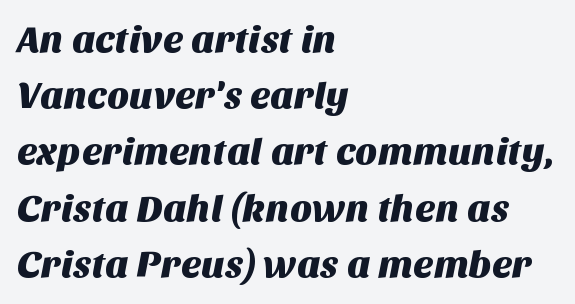
The image shows 38 px sans-serif type; set left-aligned, normal line spacing (1.48x), normal letter spacing, not underlined; medium stroke contrast and a large x-height.
